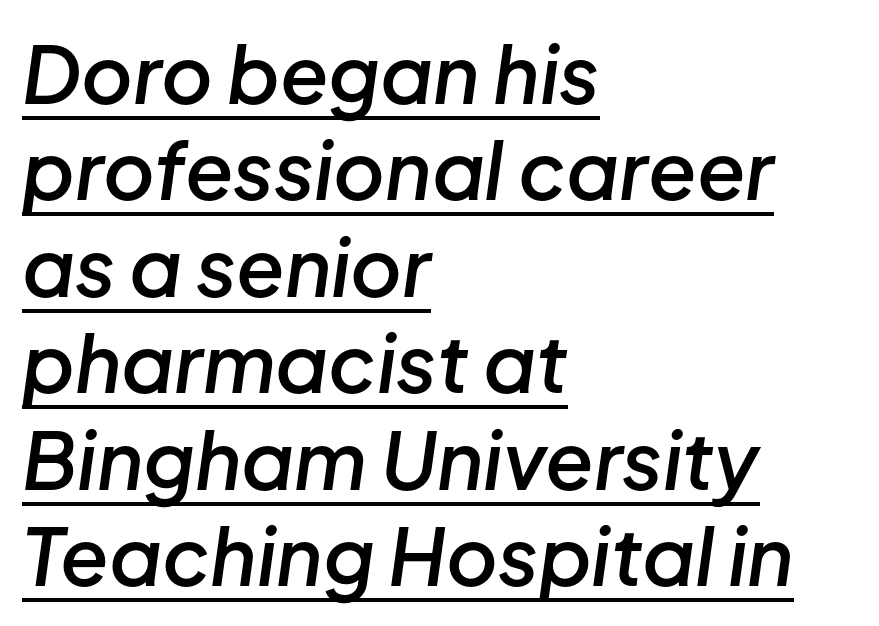
The image shows 79 px semibold type, italic (leaning right); set left-aligned, line spacing 1.22x, normal letter spacing, underlined; low stroke contrast and a medium x-height.
